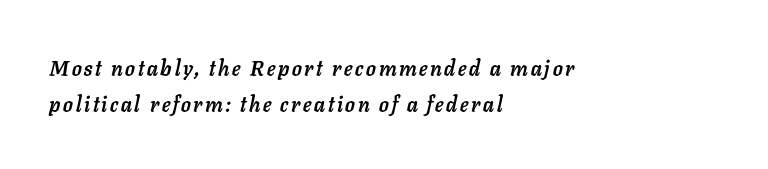
Q: Is the text bold? A: Yes.
Q: Is the text italic (slanted)? A: Yes, it leans right by about 11 degrees.
Q: Is the text underlined? A: No.
Q: How is the paragraph aligned? A: Left-aligned.
